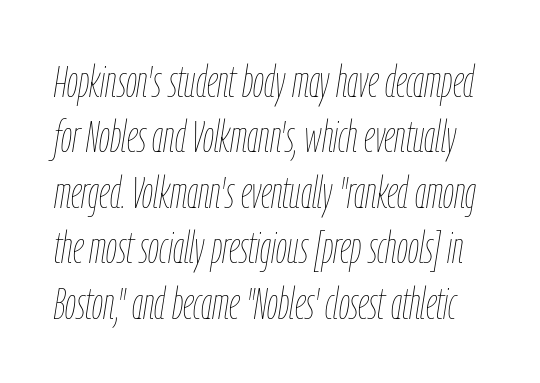
{"italic": "yes", "lean": "right", "slant_degrees": 9, "bold": "no", "weight": "thin", "width": "condensed", "stroke_contrast": "low", "x_height": "medium", "monospaced": "no", "underline": "no", "line_spacing": "normal", "line_spacing_ratio": 1.26, "letter_spacing": "normal", "letter_spacing_em": 0.0, "glyph_px": 44}
